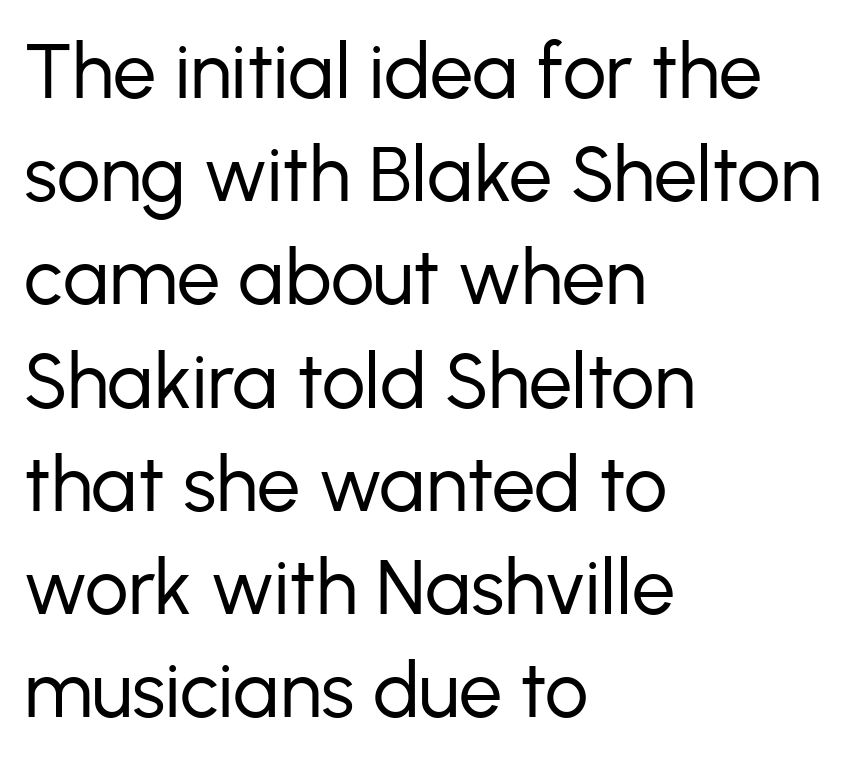
{"serif": "no", "italic": "no", "bold": "no", "weight": "regular", "width": "normal", "stroke_contrast": "low", "x_height": "medium", "monospaced": "no", "underline": "no", "align": "left", "line_spacing": "normal", "line_spacing_ratio": 1.34, "letter_spacing": "normal", "letter_spacing_em": 0.0, "glyph_px": 77}
